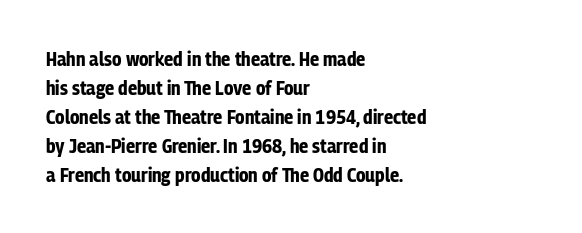
{"italic": "no", "bold": "yes", "underline": "no", "align": "left", "line_spacing": "normal", "line_spacing_ratio": 1.45, "letter_spacing": "normal", "letter_spacing_em": 0.0, "glyph_px": 20}
